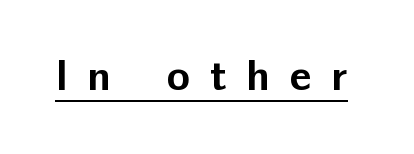
Has an underline been added? It has. Examine the stroke ends and you'll find no serifs. The face used here is proportionally spaced, like ordinary book or web type. Characters follow at a spacing far wider than the type designer built in.
